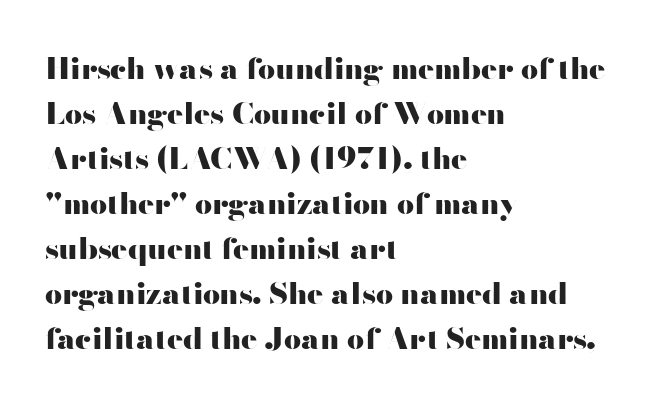
{"italic": "no", "bold": "yes", "weight": "heavy", "width": "wide", "stroke_contrast": "high", "x_height": "small", "monospaced": "no", "underline": "no", "align": "left", "line_spacing": "normal", "line_spacing_ratio": 1.5, "letter_spacing": "normal", "letter_spacing_em": 0.0, "glyph_px": 30}
